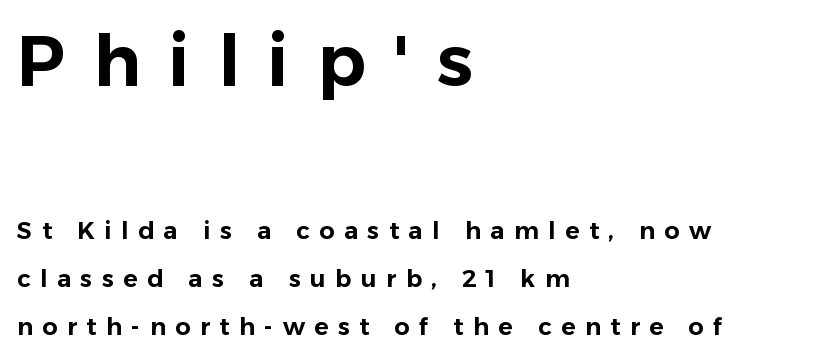
{"serif": "no", "italic": "no", "width": "normal", "stroke_contrast": "low", "x_height": "medium", "monospaced": "no", "underline": "no", "align": "left", "line_spacing": "loose", "line_spacing_ratio": 1.99, "letter_spacing": "wide", "letter_spacing_em": 0.39, "larger_block": "first", "size_ratio": 2.96, "glyph_px": 71}
